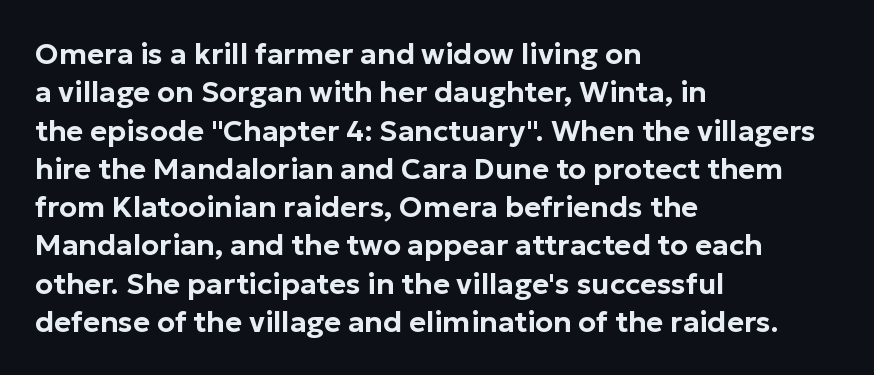
Q: Is the text italic (slanted)? A: No, it is upright.
Q: Is the typeface a serif or a sans-serif typeface? A: Sans-serif.
Q: Is the text underlined? A: No.
Q: How is the paragraph aligned? A: Left-aligned.
Q: Is the spacing between letters normal or unusually wide? A: Normal.
Q: Is the spacing between lines tight, normal or loose? A: Normal.
Q: Width (condensed, normal, or wide)? A: Normal.
Q: Stroke contrast? A: Low.
Q: x-height? A: Medium.
Q: Monospaced? A: No.
